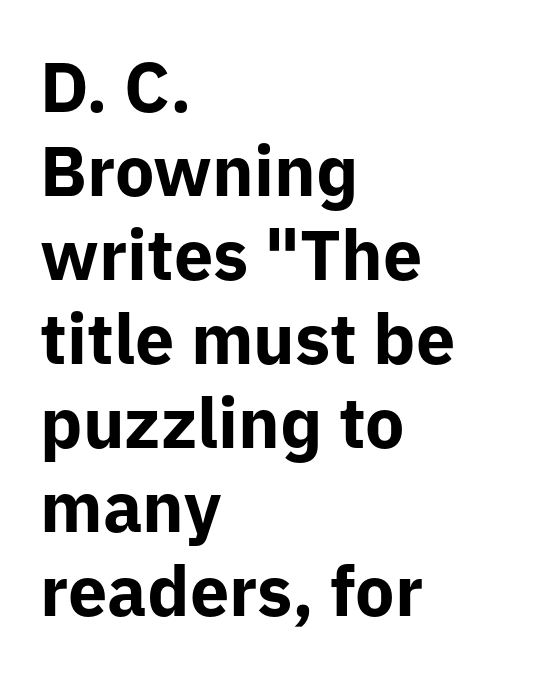
{"serif": "no", "italic": "no", "bold": "yes", "weight": "bold", "width": "normal", "stroke_contrast": "low", "x_height": "medium", "monospaced": "no", "underline": "no", "align": "left", "line_spacing_ratio": 1.2, "letter_spacing": "normal", "letter_spacing_em": 0.0, "glyph_px": 70}
